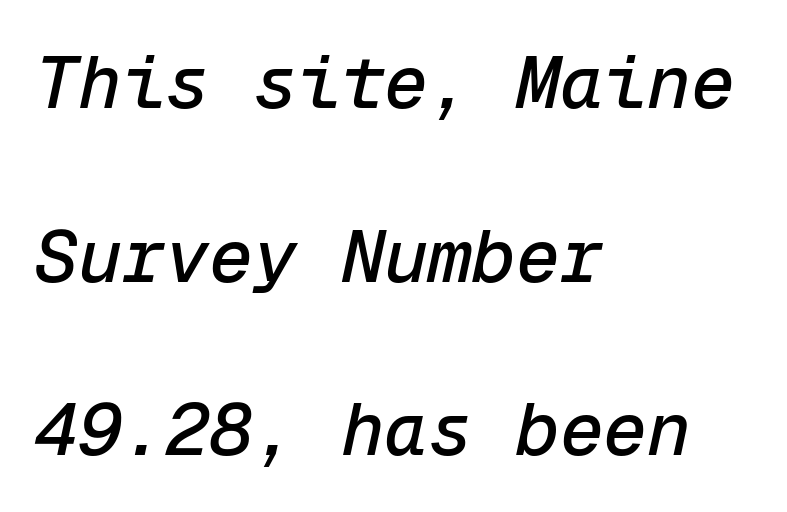
{"italic": "yes", "lean": "right", "slant_degrees": 12, "width": "normal", "stroke_contrast": "low", "x_height": "medium", "monospaced": "yes", "underline": "no", "align": "left", "line_spacing": "loose", "line_spacing_ratio": 2.38, "letter_spacing": "normal", "letter_spacing_em": 0.0, "glyph_px": 73}
